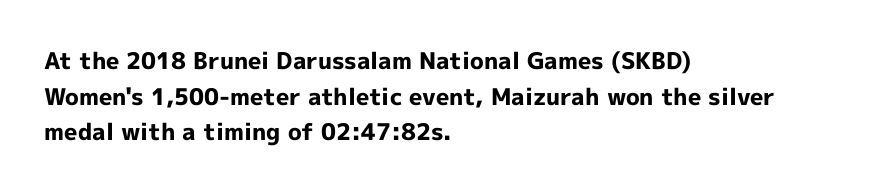
The image shows 23 px bold type, upright; set left-aligned, normal line spacing (1.55x), normal letter spacing, not underlined.
